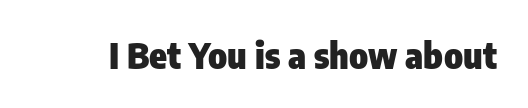
Q: Is the text bold? A: Yes.
Q: Is the text italic (slanted)? A: No, it is upright.
Q: Is the typeface a serif or a sans-serif typeface? A: Sans-serif.
Q: Is the text underlined? A: No.
Q: Is the spacing between letters normal or unusually wide? A: Normal.
Q: Width (condensed, normal, or wide)? A: Condensed.
Q: Stroke contrast? A: Low.
Q: x-height? A: Medium.
Q: Monospaced? A: No.
